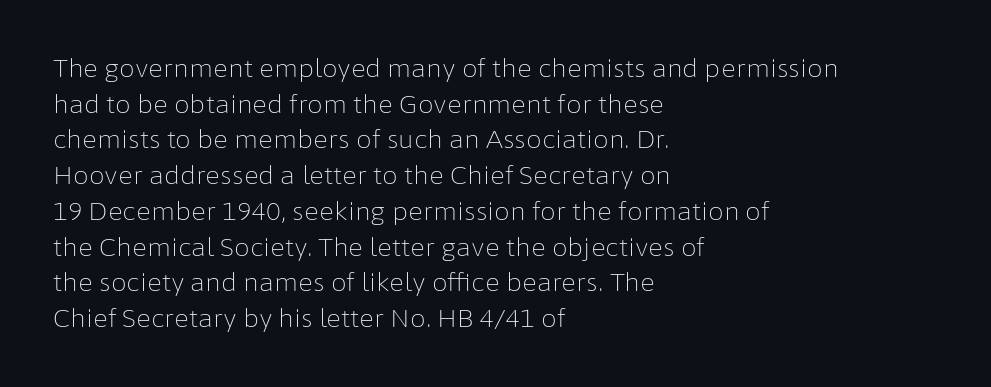
Q: Is the text bold? A: No.
Q: Is the text italic (slanted)? A: No, it is upright.
Q: Is the text underlined? A: No.
Q: How is the paragraph aligned? A: Left-aligned.
Q: Is the spacing between letters normal or unusually wide? A: Normal.
Q: Is the spacing between lines tight, normal or loose? A: Normal.
